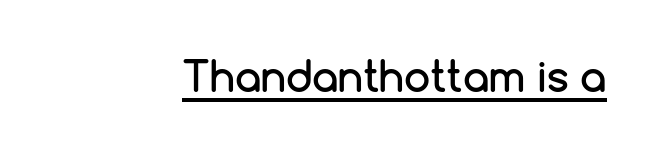
{"serif": "no", "italic": "no", "width": "normal", "stroke_contrast": "low", "x_height": "medium", "monospaced": "no", "underline": "yes", "letter_spacing": "normal", "letter_spacing_em": 0.0, "glyph_px": 42}
